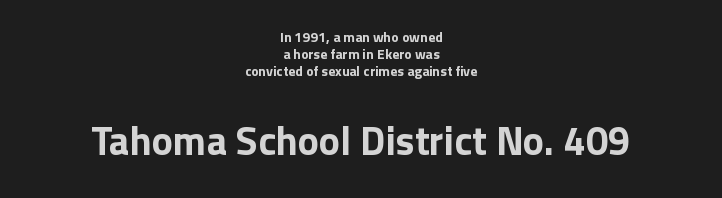
{"serif": "no", "italic": "no", "bold": "yes", "weight": "bold", "width": "normal", "x_height": "medium", "monospaced": "no", "underline": "no", "align": "center", "line_spacing_ratio": 1.22, "letter_spacing": "normal", "letter_spacing_em": 0.0, "larger_block": "second", "size_ratio": 2.86, "glyph_px": 40}
